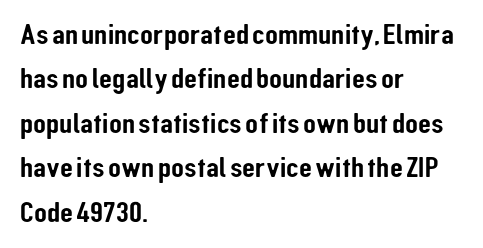
Q: Is the text italic (slanted)? A: No, it is upright.
Q: Is the typeface a serif or a sans-serif typeface? A: Sans-serif.
Q: Is the text underlined? A: No.
Q: How is the paragraph aligned? A: Left-aligned.
Q: Is the spacing between letters normal or unusually wide? A: Normal.
Q: Is the spacing between lines tight, normal or loose? A: Normal.
Q: Width (condensed, normal, or wide)? A: Condensed.
Q: Stroke contrast? A: Low.
Q: x-height? A: Medium.
Q: Monospaced? A: No.
